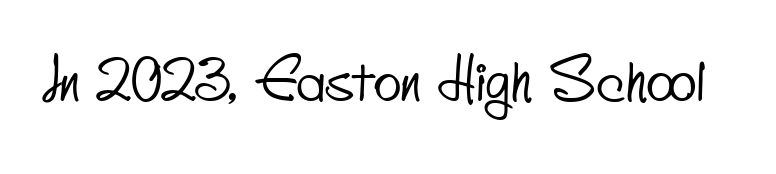
Has an underline been added? It has not. The designer went with a sans here, leaving each stem footless. Do the characters align in a grid? No, the font is proportional. Look at the tracking — it's just the regular setting, nothing added.
